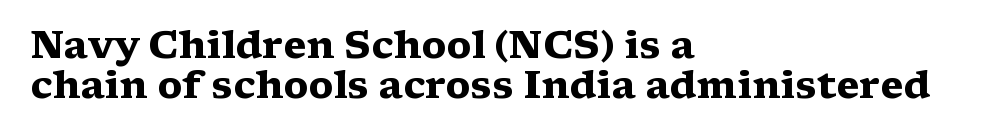
Casual observation: everything's shoved over to the left. Pretty heavy lettering here — definitely bold. Notice how descenders almost collide with the ascenders below — that's tight leading. Quick note: underline off.
